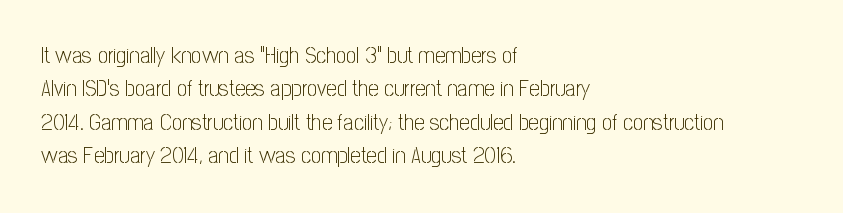
How would I describe the line gaps? Plain and ordinary. Just letters on the line, the space beneath them empty. Alignment: flush left. In terms of posture, this sample is upright.
